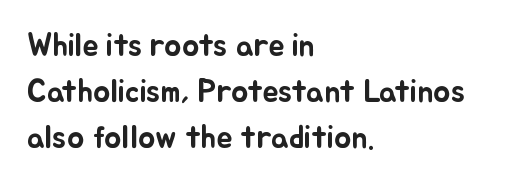
Q: Is the text italic (slanted)? A: No, it is upright.
Q: Is the text underlined? A: No.
Q: How is the paragraph aligned? A: Left-aligned.
Q: Is the spacing between letters normal or unusually wide? A: Normal.
Q: Is the spacing between lines tight, normal or loose? A: Normal.
Q: Width (condensed, normal, or wide)? A: Normal.
Q: Stroke contrast? A: Low.
Q: x-height? A: Small.
Q: Monospaced? A: No.
